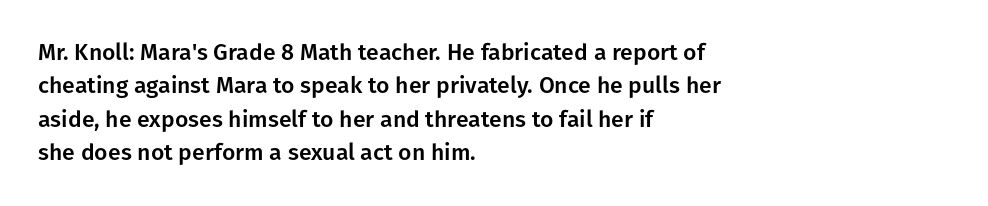
{"italic": "no", "underline": "no", "align": "left", "line_spacing": "normal", "line_spacing_ratio": 1.45, "letter_spacing": "normal", "letter_spacing_em": 0.0, "glyph_px": 23}
